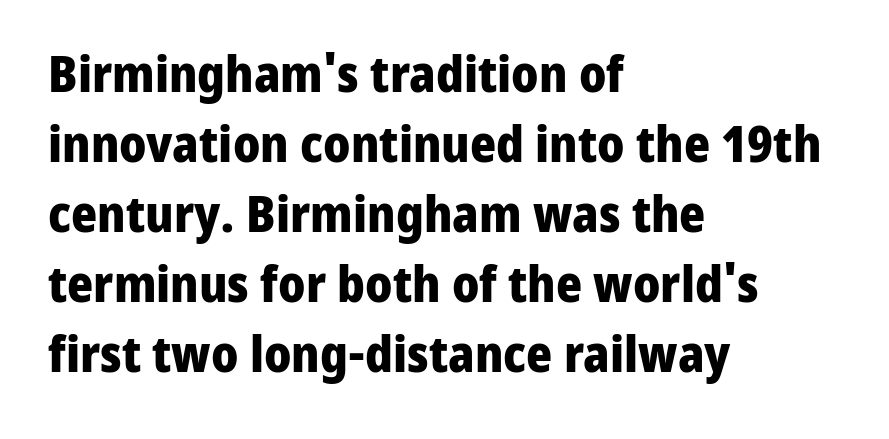
Q: Is the text bold? A: Yes.
Q: Is the text italic (slanted)? A: No, it is upright.
Q: Is the typeface a serif or a sans-serif typeface? A: Sans-serif.
Q: Is the text underlined? A: No.
Q: How is the paragraph aligned? A: Left-aligned.
Q: Is the spacing between letters normal or unusually wide? A: Normal.
Q: Is the spacing between lines tight, normal or loose? A: Normal.
Q: Width (condensed, normal, or wide)? A: Normal.
Q: Stroke contrast? A: Low.
Q: x-height? A: Medium.
Q: Monospaced? A: No.
